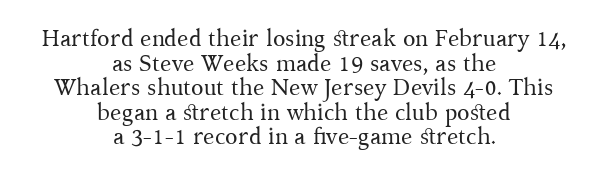
No letter is thick-stroked: the sample isn't bold. Does extra space separate the letters? No, they use regular spacing. The paragraph shown floats in the horizontal middle. Is there any slant? The stems are plumb. Rule under the text: the space is simply empty.
